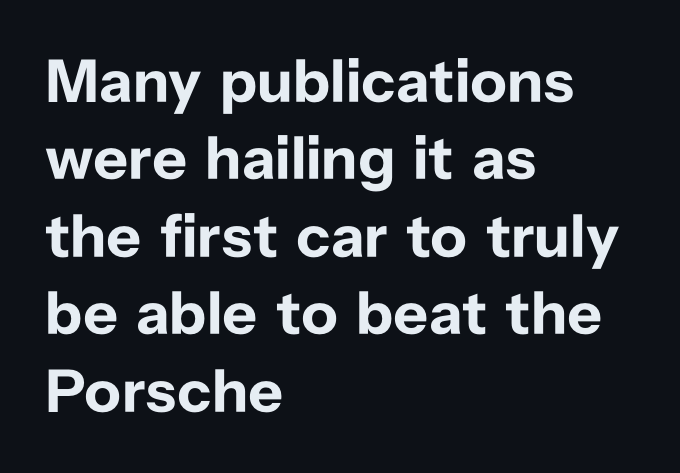
The image shows 61 px bold sans-serif type, upright; set left-aligned, normal line spacing (1.27x), normal letter spacing, not underlined; low stroke contrast and a medium x-height.
